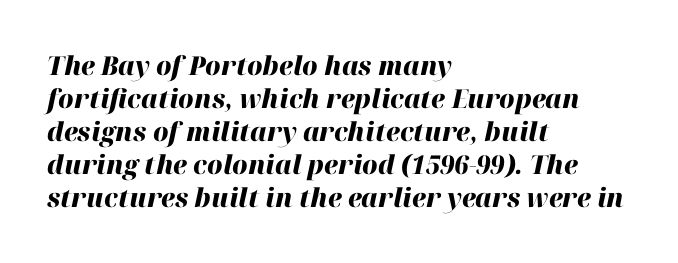
Vertical spacing — default. Between one letter and the next there's only the usual sliver of space. Characters are canted at an angle relative to the baseline's perpendicular. The string is rendered with underlining switched off.
